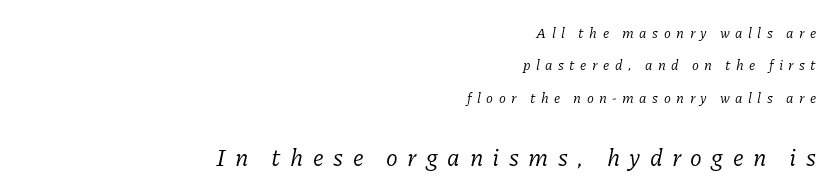
Q: Is the text bold? A: No.
Q: Is the text italic (slanted)? A: Yes, it leans right by about 11 degrees.
Q: Is the text underlined? A: No.
Q: How is the paragraph aligned? A: Right-aligned.
Q: Is the spacing between letters normal or unusually wide? A: Unusually wide.
Q: Is the spacing between lines tight, normal or loose? A: Loose.
Q: Which block of text is set in a larger size, the first (top) or the second (bottom)? A: The second (bottom) one.
